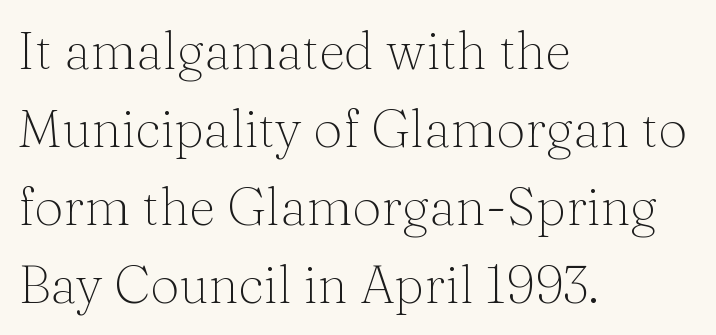
{"serif": "yes", "italic": "no", "bold": "no", "weight": "thin", "width": "normal", "stroke_contrast": "medium", "x_height": "medium", "monospaced": "no", "underline": "no", "align": "left", "line_spacing": "normal", "line_spacing_ratio": 1.5, "letter_spacing": "normal", "letter_spacing_em": 0.0, "glyph_px": 52}
